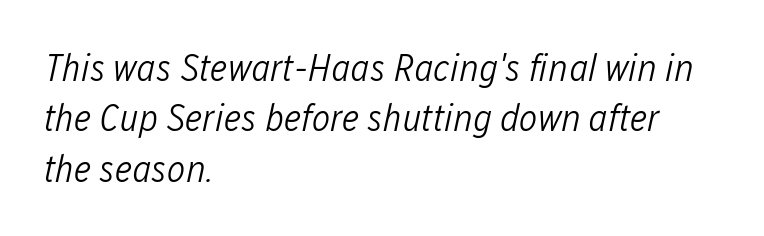
{"italic": "yes", "lean": "right", "slant_degrees": 12, "bold": "no", "weight": "light", "width": "condensed", "stroke_contrast": "low", "x_height": "medium", "monospaced": "no", "underline": "no", "align": "left", "line_spacing": "normal", "line_spacing_ratio": 1.29, "letter_spacing": "normal", "letter_spacing_em": 0.0, "glyph_px": 39}
